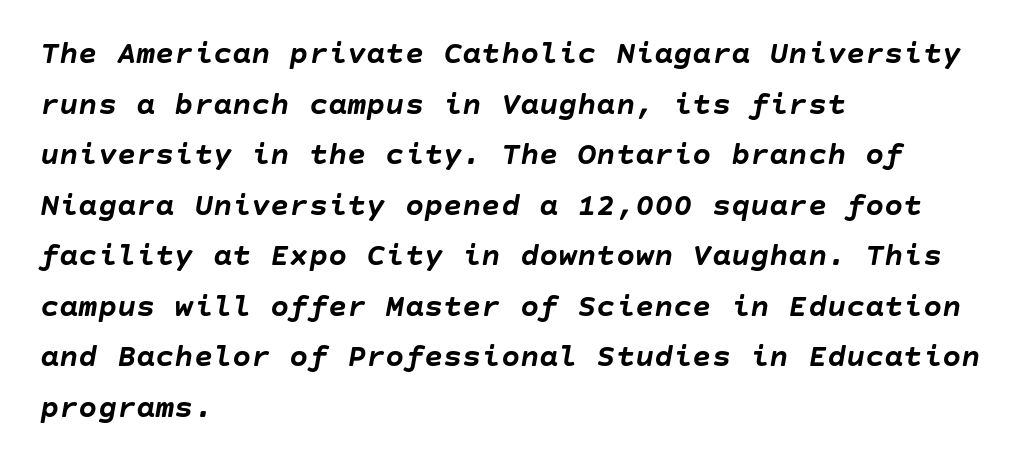
Typesetter's note: full bold, strokes at maximum text heaviness. The typography opts for an oblique posture over an upright one. Spacing between characters is what you'd get straight out of the box. A bare baseline throughout the passage. Is the block centered? No — it sits flush against the left margin.
